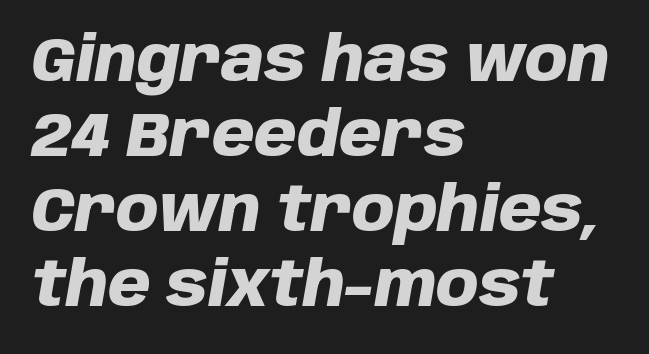
The image shows 61 px heavy type, italic (leaning right); set left-aligned, line spacing 1.23x, normal letter spacing, not underlined; low stroke contrast and a large x-height.
